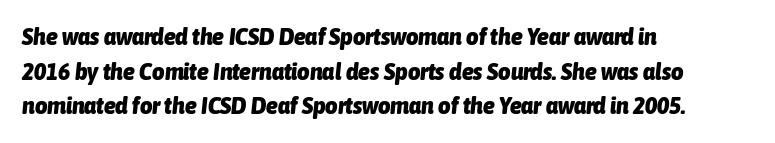
The image shows 24 px bold type, italic (leaning right); set left-aligned, normal line spacing (1.44x), normal letter spacing, not underlined.
